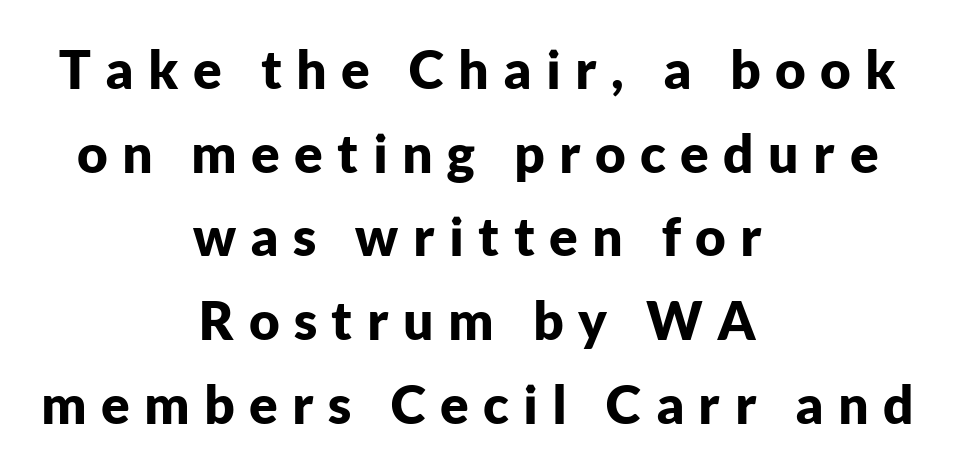
{"serif": "no", "italic": "no", "bold": "yes", "weight": "bold", "width": "normal", "stroke_contrast": "low", "x_height": "medium", "monospaced": "no", "underline": "no", "align": "center", "line_spacing": "normal", "line_spacing_ratio": 1.58, "letter_spacing": "wide", "letter_spacing_em": 0.27, "glyph_px": 53}
